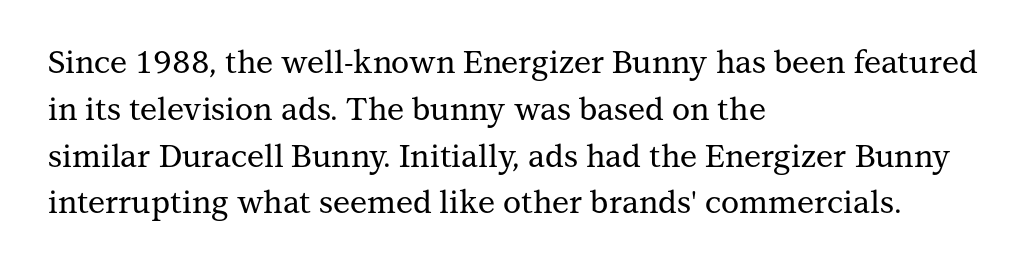
{"serif": "yes", "italic": "no", "width": "normal", "stroke_contrast": "medium", "x_height": "medium", "monospaced": "no", "underline": "no", "align": "left", "line_spacing": "normal", "line_spacing_ratio": 1.51, "letter_spacing": "normal", "letter_spacing_em": 0.0, "glyph_px": 31}
